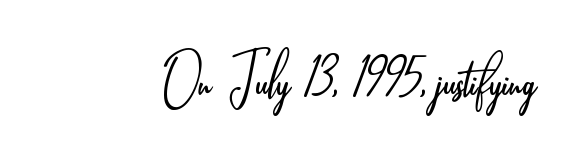
The image shows 75 px light, condensed sans-serif type; set normal letter spacing, not underlined; low stroke contrast and a small x-height.
